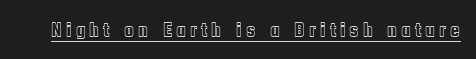
{"italic": "no", "underline": "yes", "letter_spacing": "wide", "letter_spacing_em": 0.2, "glyph_px": 20}
